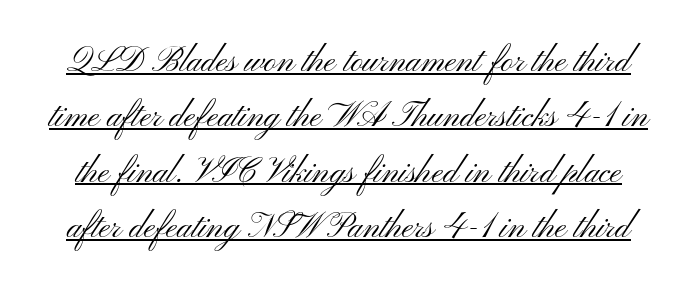
{"serif": "no", "bold": "no", "weight": "light", "width": "wide", "stroke_contrast": "medium", "x_height": "small", "monospaced": "no", "underline": "yes", "line_spacing": "normal", "line_spacing_ratio": 1.63, "letter_spacing": "normal", "letter_spacing_em": 0.0, "glyph_px": 34}
